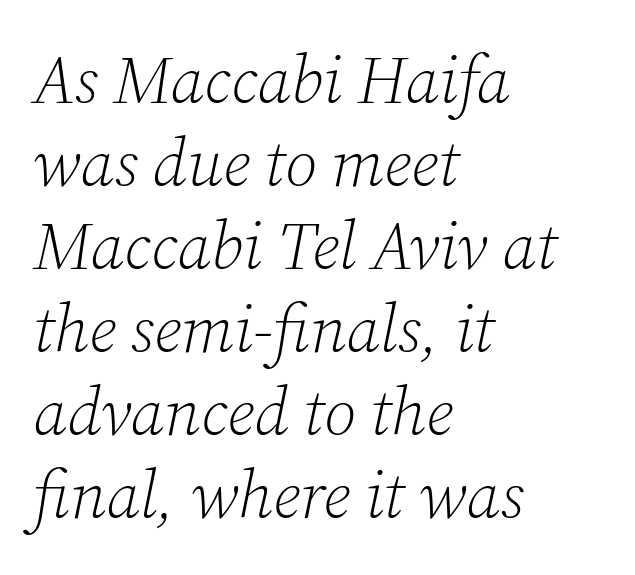
{"serif": "yes", "italic": "yes", "lean": "right", "slant_degrees": 12, "bold": "no", "weight": "light", "width": "normal", "stroke_contrast": "low", "x_height": "medium", "monospaced": "no", "underline": "no", "align": "left", "line_spacing_ratio": 1.24, "letter_spacing": "normal", "letter_spacing_em": 0.0, "glyph_px": 67}
